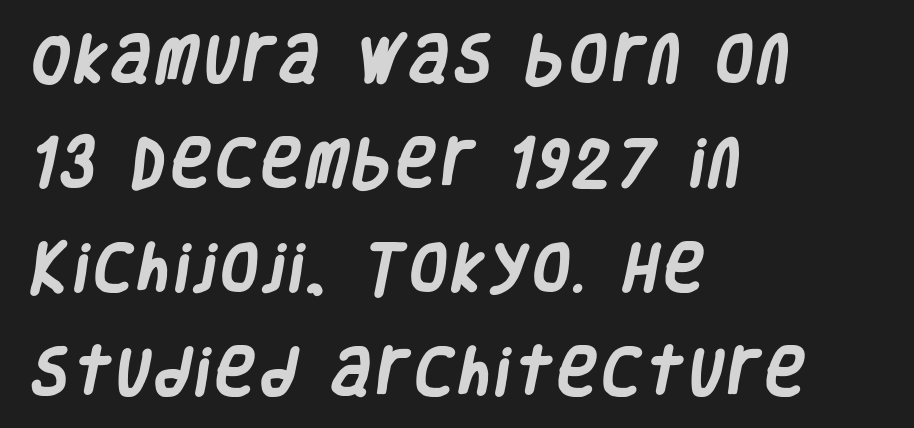
Every row of glyphs begins at an identical x-position on the left. Glance below the letters and you will spot only blank space. The rendering shows plain stroke endings on the letterforms — a sans-serif design. Baseline-to-baseline distance is far greater than the letter height.
